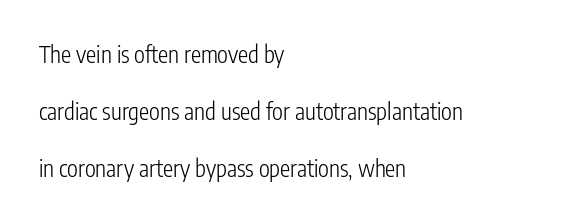
Q: Is the text bold? A: No.
Q: Is the text italic (slanted)? A: No, it is upright.
Q: Is the text underlined? A: No.
Q: How is the paragraph aligned? A: Left-aligned.
Q: Is the spacing between letters normal or unusually wide? A: Normal.
Q: Is the spacing between lines tight, normal or loose? A: Loose.
